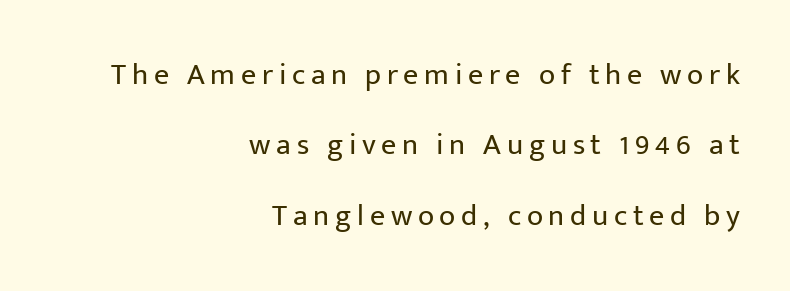
Q: Is the text bold? A: No.
Q: Is the text italic (slanted)? A: No, it is upright.
Q: Is the typeface a serif or a sans-serif typeface? A: Sans-serif.
Q: Is the text underlined? A: No.
Q: How is the paragraph aligned? A: Right-aligned.
Q: Is the spacing between lines tight, normal or loose? A: Loose.
Q: Width (condensed, normal, or wide)? A: Normal.
Q: Stroke contrast? A: Low.
Q: x-height? A: Medium.
Q: Monospaced? A: No.
